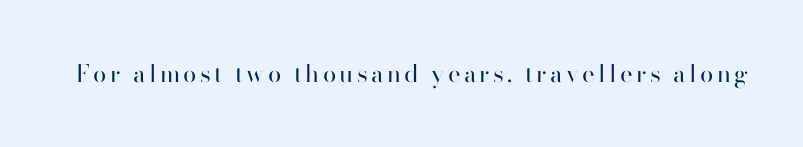
{"italic": "no", "bold": "no", "underline": "no", "glyph_px": 24}
